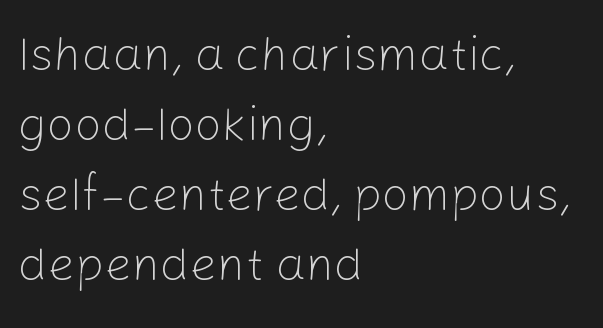
Evenly set lines give the paragraph a standard silhouette. The designer went with a sans here, leaving each stem footless. The zone under the glyphs is completely vacant. You could not count columns in this text — the font is proportionally spaced. Compared with typical body copy, the letter spacing here is the same. The type sits square on the baseline with zero lean.
